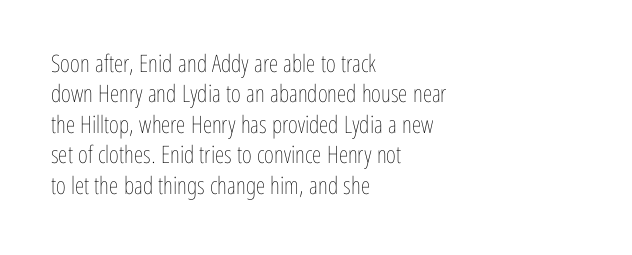
The type sits square on the baseline with zero lean. Only glyphs here, with clear space below each row. This sample is left-justified, so line endings fall wherever the words run out. Nothing unusual about the tracking: characters are spaced as the font intends. No extra ink here — the face is not bold.
